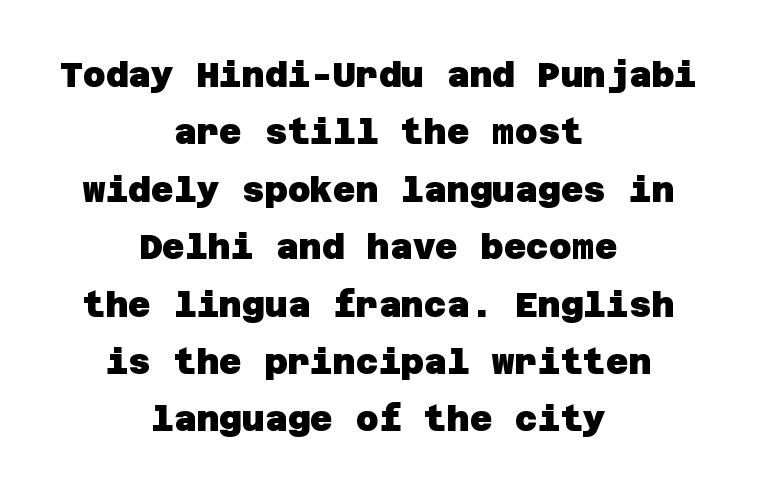
Q: Is the text bold? A: Yes.
Q: Is the typeface a serif or a sans-serif typeface? A: Sans-serif.
Q: Is the text underlined? A: No.
Q: How is the paragraph aligned? A: Centered.
Q: Is the spacing between letters normal or unusually wide? A: Normal.
Q: Is the spacing between lines tight, normal or loose? A: Normal.
Q: Width (condensed, normal, or wide)? A: Normal.
Q: Stroke contrast? A: Low.
Q: x-height? A: Large.
